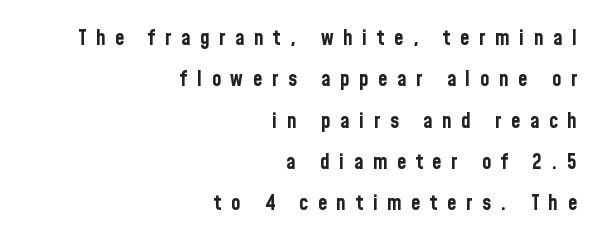
Q: Is the text bold? A: Yes.
Q: Is the text italic (slanted)? A: No, it is upright.
Q: Is the text underlined? A: No.
Q: How is the paragraph aligned? A: Right-aligned.
Q: Is the spacing between letters normal or unusually wide? A: Unusually wide.
Q: Is the spacing between lines tight, normal or loose? A: Loose.
